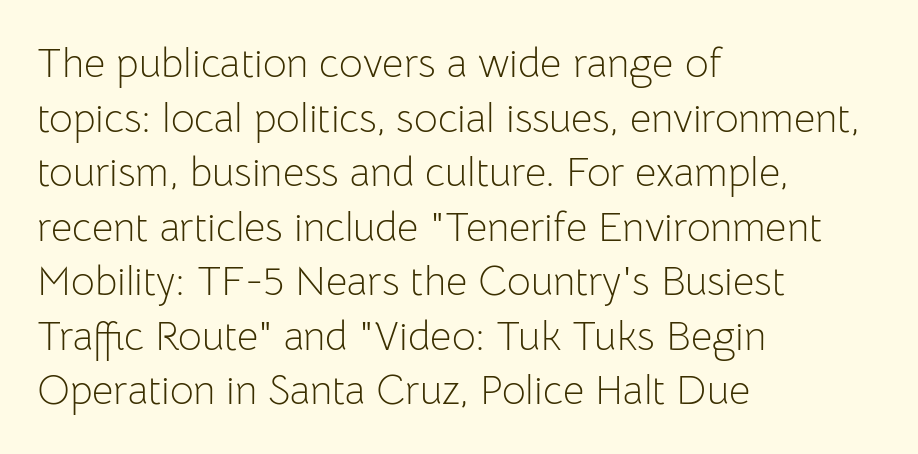
{"serif": "no", "italic": "no", "bold": "no", "weight": "light", "width": "normal", "stroke_contrast": "low", "x_height": "medium", "monospaced": "no", "underline": "no", "align": "left", "line_spacing": "normal", "line_spacing_ratio": 1.33, "letter_spacing": "normal", "letter_spacing_em": 0.0, "glyph_px": 41}
